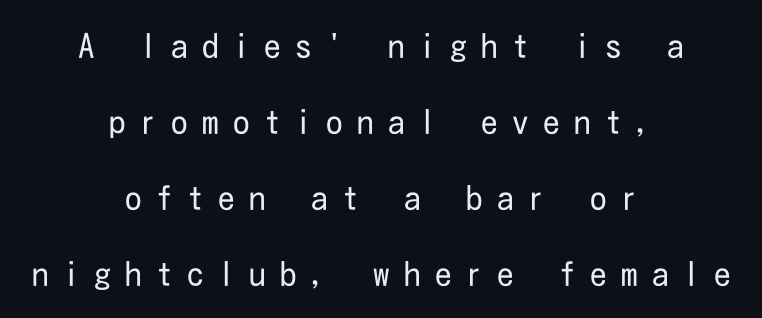
{"serif": "no", "italic": "no", "bold": "no", "weight": "regular", "width": "condensed", "stroke_contrast": "low", "x_height": "medium", "underline": "no", "align": "center", "line_spacing": "loose", "line_spacing_ratio": 2.3, "letter_spacing": "wide", "letter_spacing_em": 0.44, "glyph_px": 33}
